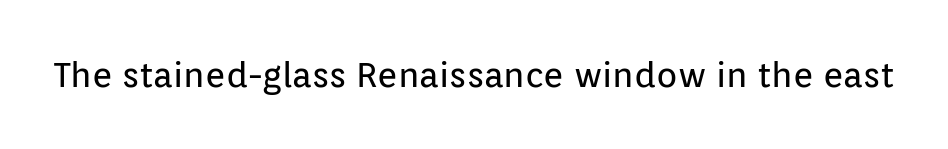
The image shows 35 px regular-weight sans-serif type, upright; set normal letter spacing, not underlined; low stroke contrast and a medium x-height.
